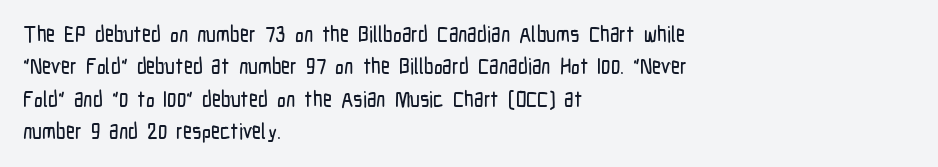
Bare-footed words on every line. The space between consecutive lines is moderate. Caption: standard tracking, unaltered. The lettering holds an erect, upright posture throughout. The text block is weighted toward the left margin, trailing off unevenly rightward.
